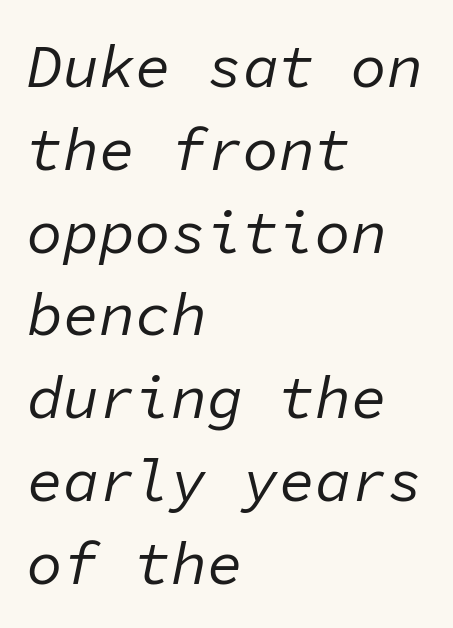
The image shows 60 px regular-weight type, italic (leaning right), monospaced; set left-aligned, normal line spacing (1.38x), normal letter spacing, not underlined; low stroke contrast and a medium x-height.
